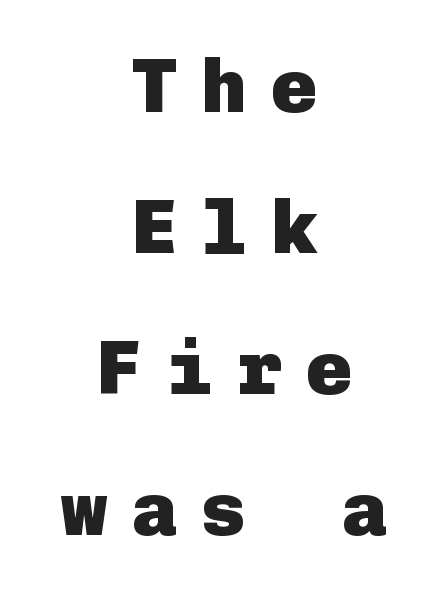
Does the weight exceed regular? Yes, all the way to bold. Each letter's strokes conclude bluntly, with no projecting serifs. In terms of letterspacing, this is a distinctly airy, spread setting. The specimen omits any rule beneath the text block's lines.
